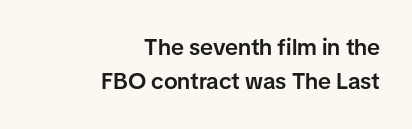
The image shows 23 px text type, upright; set right-aligned, normal line spacing (1.5x), normal letter spacing, not underlined.
